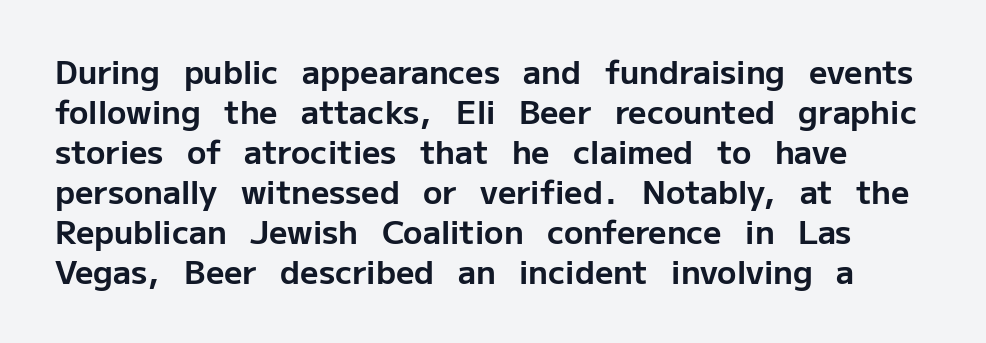
Q: Is the text bold? A: Yes.
Q: Is the text italic (slanted)? A: No, it is upright.
Q: Is the typeface a serif or a sans-serif typeface? A: Sans-serif.
Q: Is the text underlined? A: No.
Q: Is the spacing between letters normal or unusually wide? A: Normal.
Q: Is the spacing between lines tight, normal or loose? A: Normal.
Q: Width (condensed, normal, or wide)? A: Normal.
Q: Stroke contrast? A: Low.
Q: x-height? A: Medium.
Q: Monospaced? A: No.
